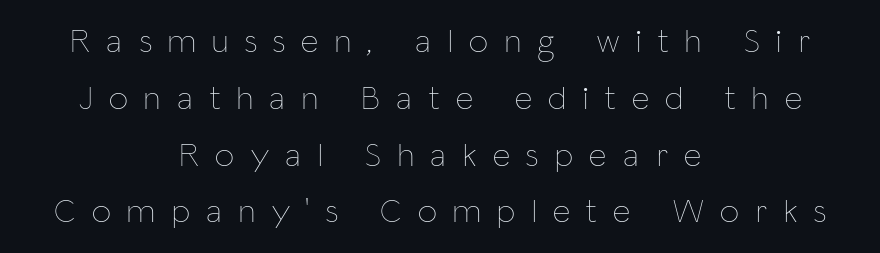
{"italic": "no", "bold": "no", "weight": "thin", "width": "condensed", "stroke_contrast": "low", "x_height": "medium", "monospaced": "no", "underline": "no", "align": "center", "line_spacing": "normal", "line_spacing_ratio": 1.67, "letter_spacing": "wide", "letter_spacing_em": 0.49, "glyph_px": 34}
